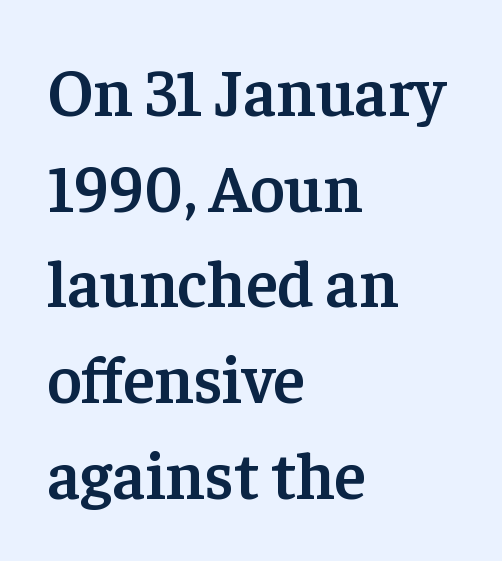
A typesetter would call this proportional, since set widths differ per character. A normal amount of white space separates one row of letters from the next. Underlining? Definitely not there. Default kerning and tracking; the words read as compact shapes.
